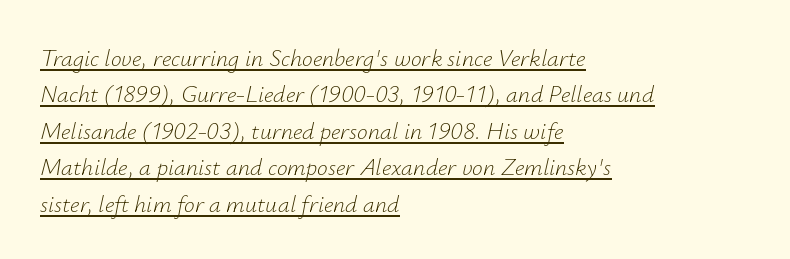
Where is the straight margin? On the left. Quick note: underline on. The vertical gap from one line to the next is medium. In terms of letterspacing, this is plain default setting. Weight: not bold — regular or lighter.
